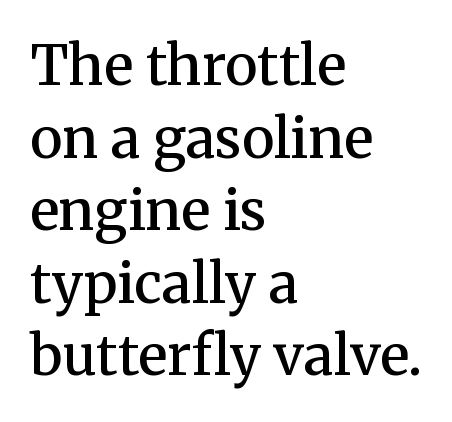
The image shows 55 px semibold serif type, upright; set left-aligned, normal line spacing (1.32x), normal letter spacing, not underlined; medium stroke contrast and a medium x-height.
